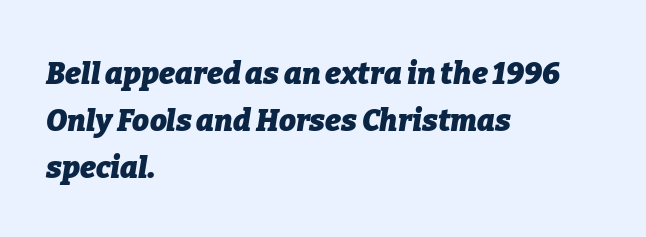
{"italic": "yes", "lean": "right", "slant_degrees": 9, "bold": "yes", "weight": "heavy", "width": "normal", "stroke_contrast": "low", "x_height": "medium", "monospaced": "no", "underline": "no", "align": "left", "line_spacing": "normal", "line_spacing_ratio": 1.57, "letter_spacing": "normal", "letter_spacing_em": 0.0, "glyph_px": 30}
